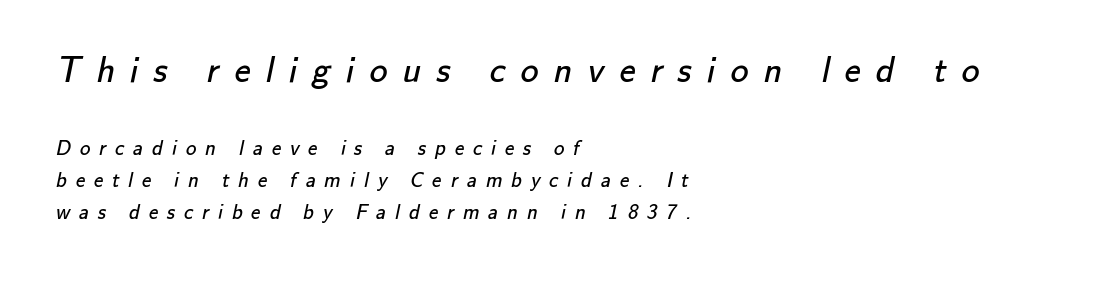
{"serif": "no", "bold": "no", "weight": "regular", "width": "normal", "stroke_contrast": "low", "x_height": "small", "monospaced": "no", "underline": "no", "align": "left", "line_spacing": "normal", "line_spacing_ratio": 1.53, "letter_spacing": "wide", "letter_spacing_em": 0.42, "larger_block": "first", "size_ratio": 1.71, "glyph_px": 36}
